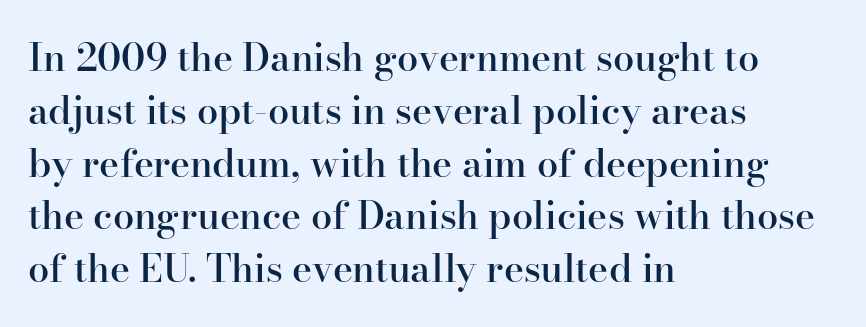
{"serif": "yes", "italic": "no", "bold": "semi", "weight": "semibold", "width": "normal", "stroke_contrast": "high", "x_height": "small", "monospaced": "no", "underline": "no", "align": "left", "line_spacing": "normal", "line_spacing_ratio": 1.39, "letter_spacing": "normal", "letter_spacing_em": 0.0, "glyph_px": 38}
